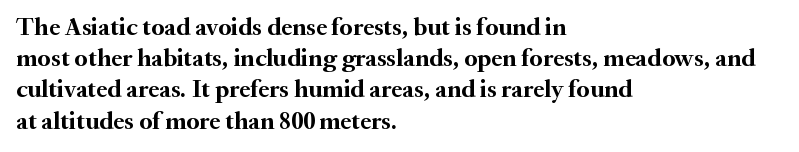
Caption: standard tracking, unaltered. Weight: bold. Line beginnings align vertically; line endings do not. The type sits square on the baseline with zero lean.
